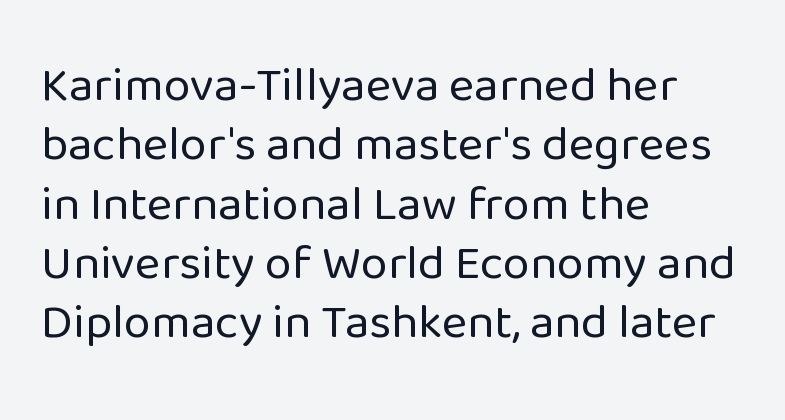
The image shows 49 px regular-weight sans-serif type, upright; set left-aligned, line spacing 1.21x, normal letter spacing, not underlined; low stroke contrast and a medium x-height.
